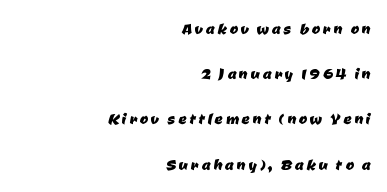
A student would call this right alignment; a typographer would say flush right, rag left. Successive baselines arrive slowly, with a big drop between each. The zone under the glyphs is completely vacant.
